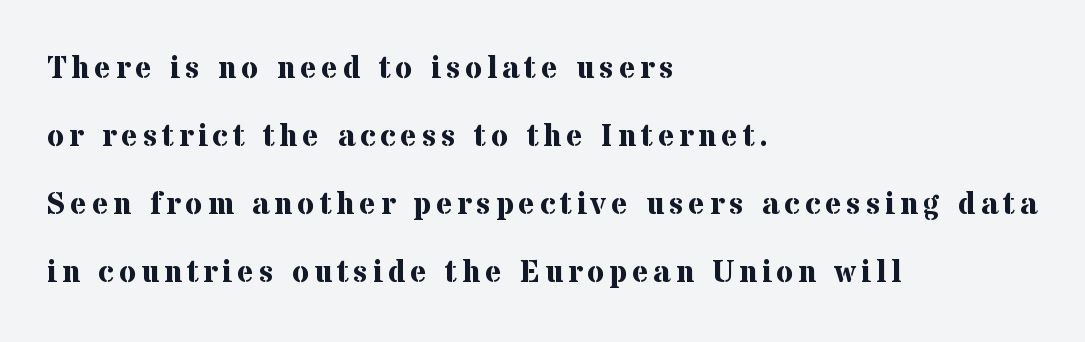
In terms of letterform style, serifs are clearly present. These lines stand farther apart than default settings would place them. Descenders hang freely into open space. You could not count columns in this text — the font is proportionally spaced.
